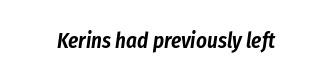
{"italic": "yes", "lean": "right", "slant_degrees": 8, "underline": "no", "letter_spacing": "normal", "letter_spacing_em": 0.0, "glyph_px": 21}
